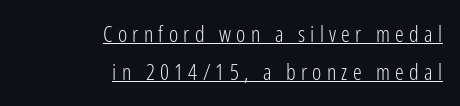
Q: Is the text bold? A: No.
Q: Is the text italic (slanted)? A: No, it is upright.
Q: Is the text underlined? A: Yes.
Q: How is the paragraph aligned? A: Right-aligned.
Q: Is the spacing between letters normal or unusually wide? A: Unusually wide.
